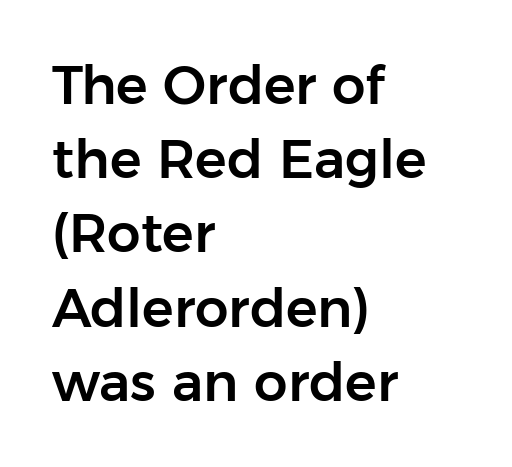
The image shows 53 px sans-serif type, upright; set left-aligned, normal line spacing (1.4x), normal letter spacing, not underlined; low stroke contrast and a medium x-height.
